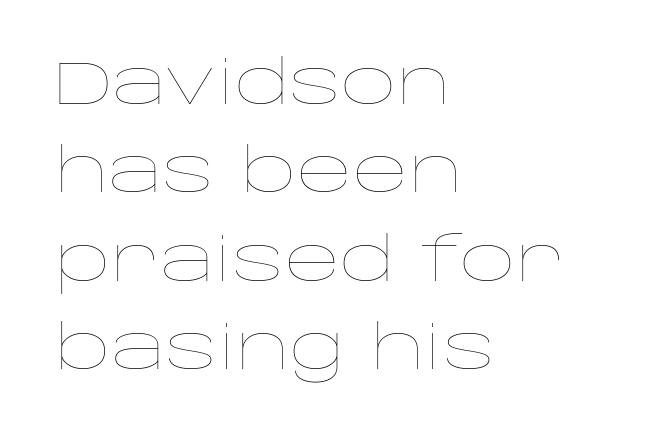
The image shows 61 px thin, wide type, upright; set left-aligned, normal line spacing (1.45x), normal letter spacing, not underlined; low stroke contrast and a large x-height.
